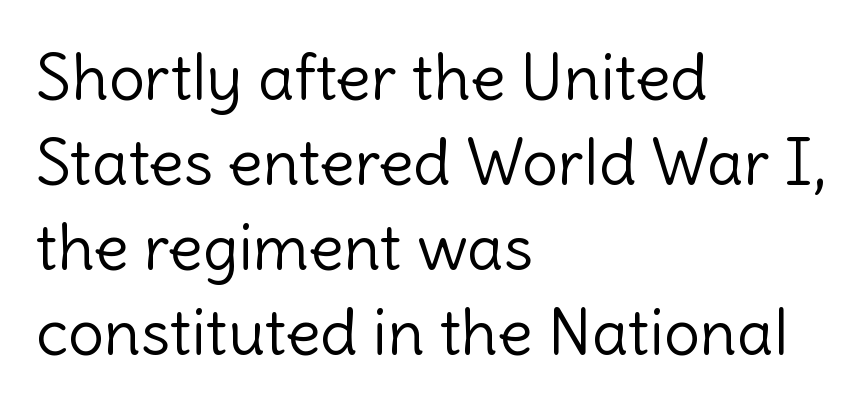
{"serif": "no", "italic": "no", "bold": "no", "weight": "light", "width": "normal", "x_height": "medium", "monospaced": "no", "underline": "no", "align": "left", "line_spacing": "normal", "line_spacing_ratio": 1.33, "letter_spacing": "normal", "letter_spacing_em": 0.0, "glyph_px": 64}
